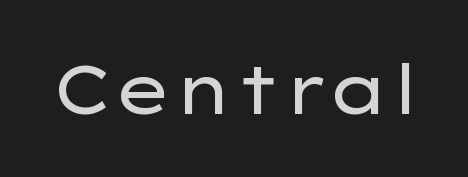
The image shows 68 px regular-weight, wide sans-serif type, upright; set normal letter spacing, not underlined; low stroke contrast and a medium x-height.
